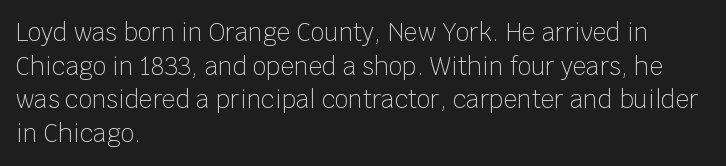
Q: Is the text bold? A: No.
Q: Is the text italic (slanted)? A: No, it is upright.
Q: Is the text underlined? A: No.
Q: How is the paragraph aligned? A: Left-aligned.
Q: Is the spacing between letters normal or unusually wide? A: Normal.
Q: Is the spacing between lines tight, normal or loose? A: Normal.
